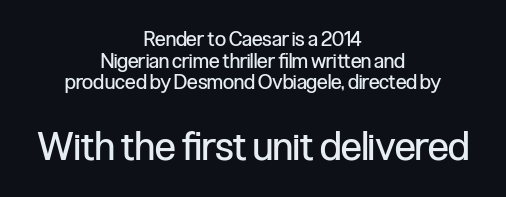
The image shows 39 px regular-weight, condensed sans-serif type, upright; set centered, tight line spacing (1.08x), normal letter spacing, not underlined; the second (bottom) block is 1.95x larger; low stroke contrast and a medium x-height.
